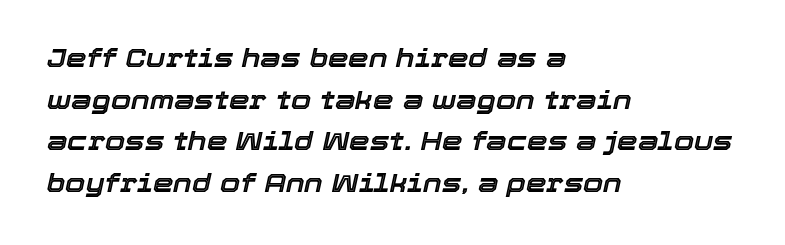
Would a proofreader flag this as italicized? Yes. Honestly, the letter spacing is just normal — you wouldn't notice it. Evenly set lines give the paragraph a standard silhouette. The zone under the glyphs is completely vacant.
